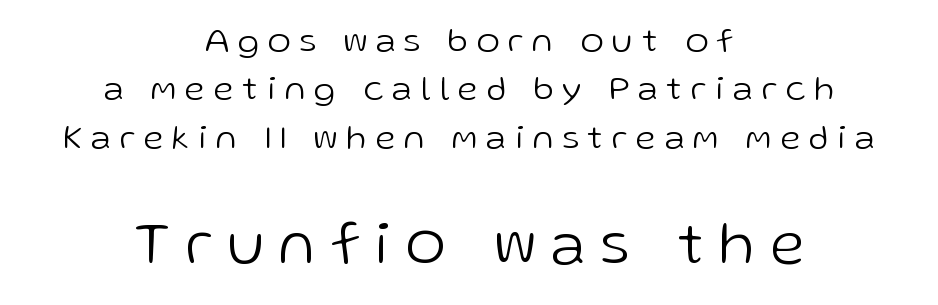
Q: Is the text bold? A: No.
Q: Is the text italic (slanted)? A: No, it is upright.
Q: Is the typeface a serif or a sans-serif typeface? A: Sans-serif.
Q: Is the text underlined? A: No.
Q: How is the paragraph aligned? A: Centered.
Q: Is the spacing between letters normal or unusually wide? A: Unusually wide.
Q: Is the spacing between lines tight, normal or loose? A: Normal.
Q: Which block of text is set in a larger size, the first (top) or the second (bottom)? A: The second (bottom) one.
Q: Width (condensed, normal, or wide)? A: Normal.
Q: Stroke contrast? A: Low.
Q: x-height? A: Medium.
Q: Monospaced? A: No.
